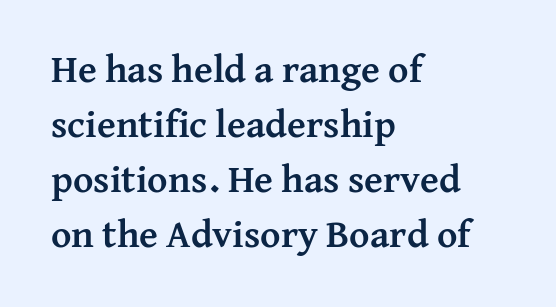
Q: Is the text bold? A: Yes.
Q: Is the text italic (slanted)? A: No, it is upright.
Q: Is the typeface a serif or a sans-serif typeface? A: Serif.
Q: Is the text underlined? A: No.
Q: How is the paragraph aligned? A: Left-aligned.
Q: Is the spacing between letters normal or unusually wide? A: Normal.
Q: Is the spacing between lines tight, normal or loose? A: Normal.
Q: Width (condensed, normal, or wide)? A: Normal.
Q: Stroke contrast? A: Medium.
Q: x-height? A: Medium.
Q: Monospaced? A: No.
